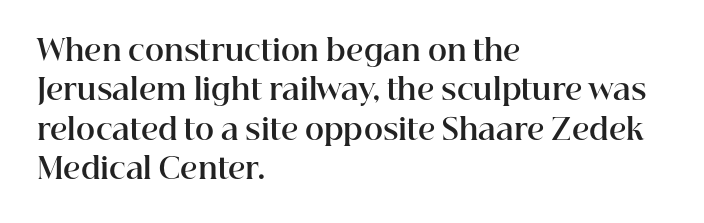
Q: Is the text bold? A: Yes.
Q: Is the text italic (slanted)? A: No, it is upright.
Q: Is the typeface a serif or a sans-serif typeface? A: Serif.
Q: Is the text underlined? A: No.
Q: How is the paragraph aligned? A: Left-aligned.
Q: Is the spacing between letters normal or unusually wide? A: Normal.
Q: Is the spacing between lines tight, normal or loose? A: Normal.
Q: Width (condensed, normal, or wide)? A: Normal.
Q: Stroke contrast? A: High.
Q: x-height? A: Medium.
Q: Monospaced? A: No.
